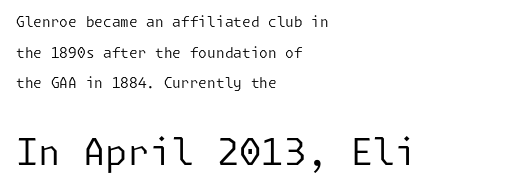
These lines stack with their left ends in a neat column. Every stem runs plumb, perpendicular to the baseline. Examine the stroke ends and you'll find no serifs. Spacing between characters is what you'd get straight out of the box. A light-to-regular cut is what we see here.
